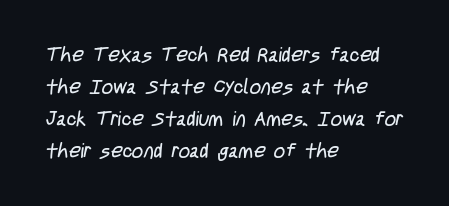
{"bold": "no", "underline": "no", "align": "left", "line_spacing": "normal", "line_spacing_ratio": 1.6, "letter_spacing": "normal", "letter_spacing_em": 0.0, "glyph_px": 20}
